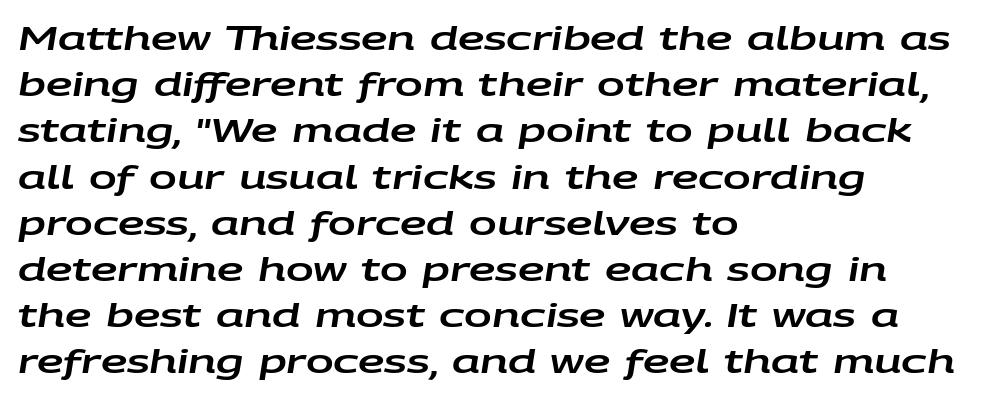
{"italic": "yes", "lean": "right", "slant_degrees": 9, "width": "wide", "stroke_contrast": "low", "x_height": "large", "monospaced": "no", "underline": "no", "align": "left", "line_spacing": "normal", "line_spacing_ratio": 1.4, "letter_spacing": "normal", "letter_spacing_em": 0.0, "glyph_px": 33}
